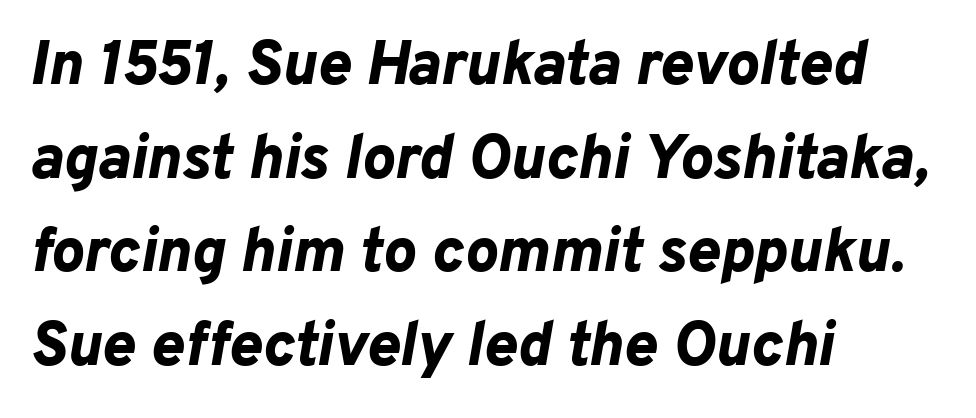
Regular leading. Compared with a centered layout, this one pins lines to the left instead. The face used here has a pronounced slope to its letters. Think of a printed novel: that variable character pitch is what you see here.
